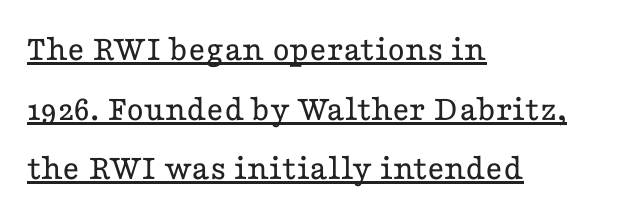
Q: Is the text bold? A: No.
Q: Is the text italic (slanted)? A: No, it is upright.
Q: Is the typeface a serif or a sans-serif typeface? A: Serif.
Q: Is the text underlined? A: Yes.
Q: How is the paragraph aligned? A: Left-aligned.
Q: Is the spacing between letters normal or unusually wide? A: Normal.
Q: Is the spacing between lines tight, normal or loose? A: Normal.
Q: Width (condensed, normal, or wide)? A: Wide.
Q: Stroke contrast? A: Low.
Q: x-height? A: Medium.
Q: Monospaced? A: No.
